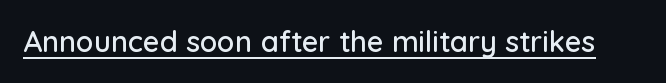
Q: Is the text italic (slanted)? A: No, it is upright.
Q: Is the typeface a serif or a sans-serif typeface? A: Sans-serif.
Q: Is the text underlined? A: Yes.
Q: Is the spacing between letters normal or unusually wide? A: Normal.
Q: Width (condensed, normal, or wide)? A: Normal.
Q: Stroke contrast? A: Low.
Q: x-height? A: Medium.
Q: Monospaced? A: No.
